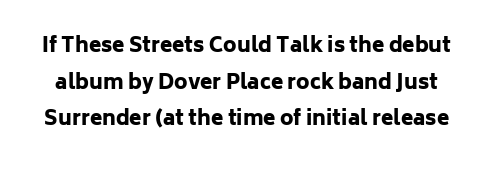
Beneath every word, the page is bare. Every character sits straight up, as roman type does. Students, note that the glyphs here touch the page at normal intervals. Summary of weight: heavy, a full bold.
